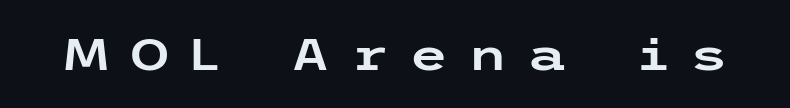
{"serif": "no", "italic": "no", "width": "wide", "stroke_contrast": "low", "x_height": "medium", "underline": "no", "letter_spacing": "wide", "letter_spacing_em": 0.44, "glyph_px": 45}
